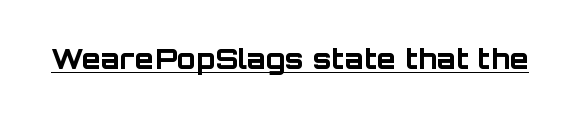
{"serif": "no", "italic": "no", "bold": "yes", "weight": "bold", "width": "normal", "stroke_contrast": "low", "x_height": "large", "monospaced": "no", "underline": "yes", "letter_spacing": "normal", "letter_spacing_em": 0.0, "glyph_px": 28}
